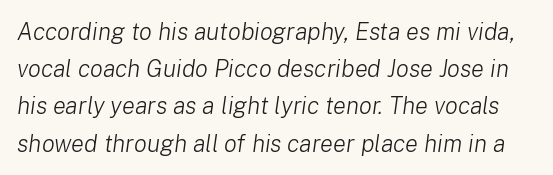
The rendering applies a slant to the glyphs. The letters sit at their default tracking, neither squeezed nor spread. Descenders are the only things crossing below the line. Vertical spacing — default. Caption: face not bold, strokes unweighted.
